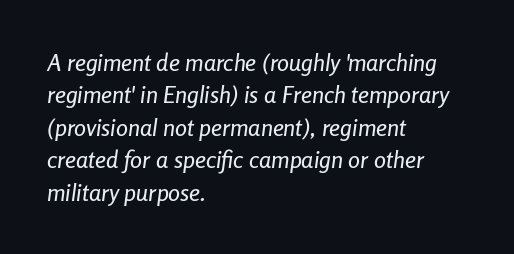
Q: Is the text italic (slanted)? A: Yes, it leans right by about 8 degrees.
Q: Is the text underlined? A: No.
Q: How is the paragraph aligned? A: Left-aligned.
Q: Is the spacing between letters normal or unusually wide? A: Normal.
Q: Is the spacing between lines tight, normal or loose? A: Normal.
